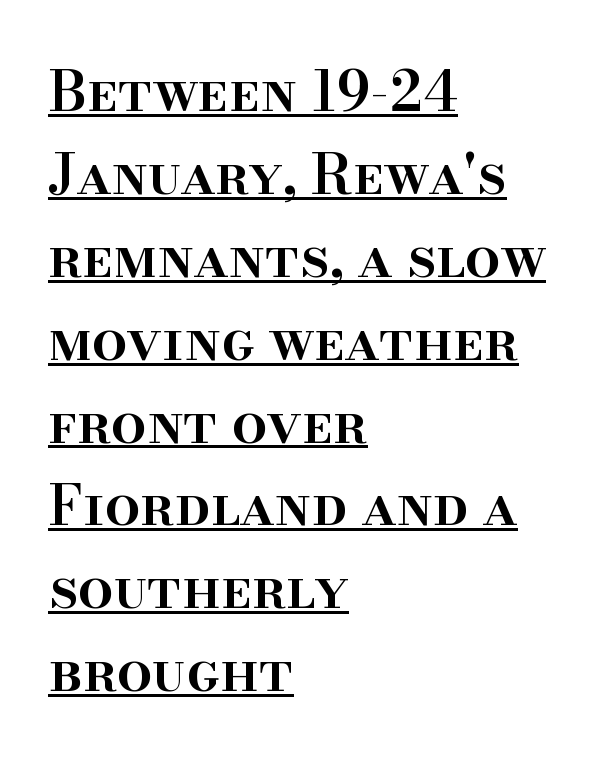
The image shows 56 px semibold serif type, upright; set left-aligned, normal line spacing (1.48x), normal letter spacing, underlined; high stroke contrast and a small x-height.
